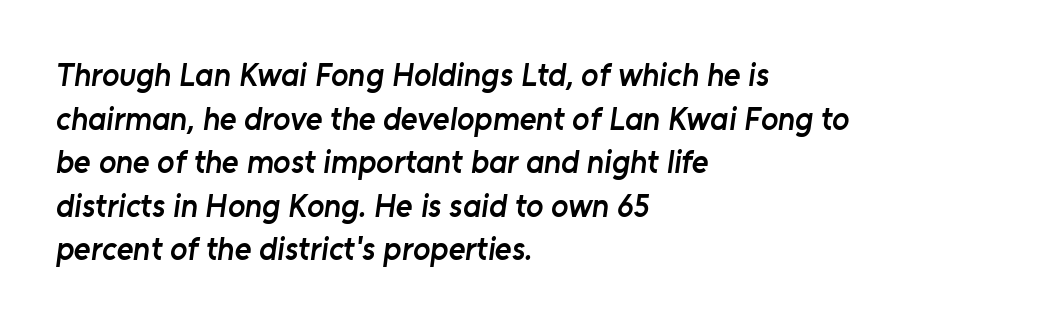
Looks like regular typesetting: each glyph gets only the width it needs. The paragraph has a hard left edge and a soft right edge. No extra tracking has been applied to these lines. Notice the strokes are somewhat thickened but not fully heavy: this is a semibold.
